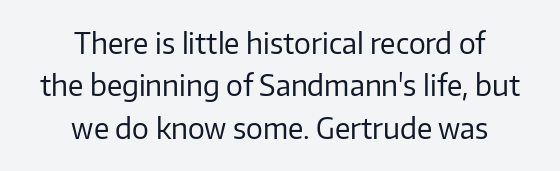
The image shows 28 px regular-weight sans-serif type, upright; set centered, normal line spacing (1.51x), normal letter spacing, not underlined; low stroke contrast and a medium x-height.
